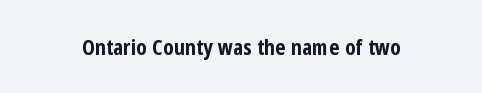
{"italic": "no", "bold": "yes", "underline": "no", "letter_spacing": "normal", "letter_spacing_em": 0.0, "glyph_px": 22}
